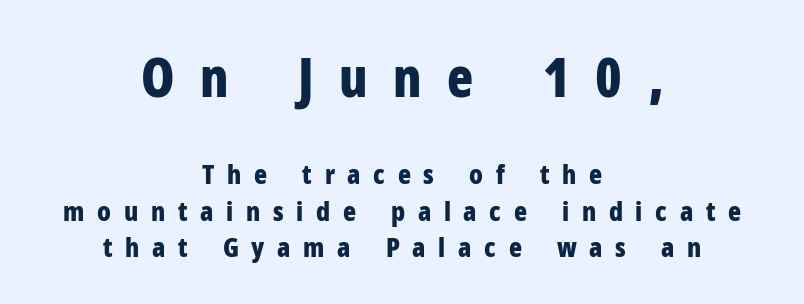
{"serif": "no", "italic": "no", "bold": "yes", "weight": "bold", "width": "condensed", "stroke_contrast": "low", "x_height": "medium", "monospaced": "no", "underline": "no", "align": "center", "line_spacing": "normal", "line_spacing_ratio": 1.35, "letter_spacing": "wide", "letter_spacing_em": 0.47, "larger_block": "first", "size_ratio": 2.0, "glyph_px": 54}
